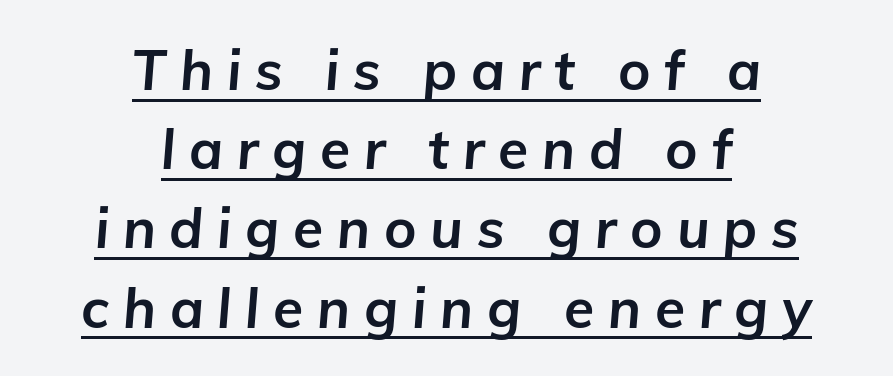
The image shows 55 px bold type, italic (leaning right); set centered, normal line spacing (1.44x), unusually wide letter spacing (+0.25 em), underlined; low stroke contrast and a medium x-height.
